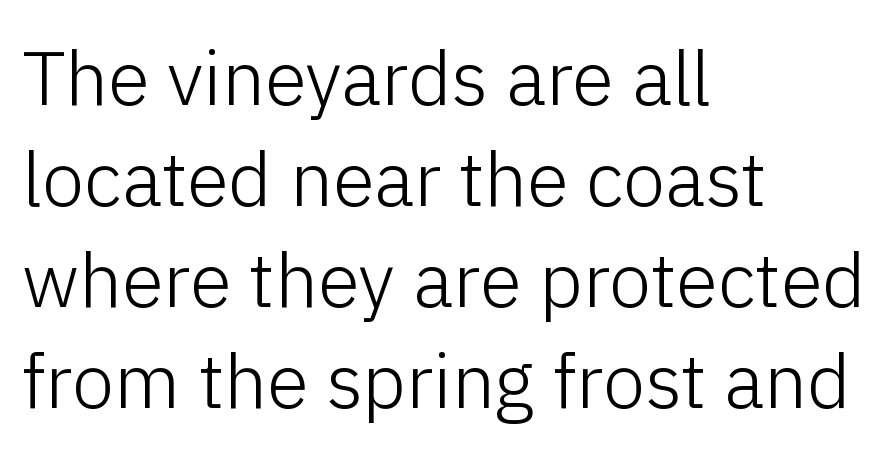
The setting favours the left margin, as ordinary paragraphs usually do. Tracking here is standard; glyphs follow each other at the usual distance. Think of a printed novel: that variable character pitch is what you see here. The designer left line spacing at the default. Caption: face not bold, strokes unweighted. The glyphs are unaccompanied by any horizontal stroke below them.
